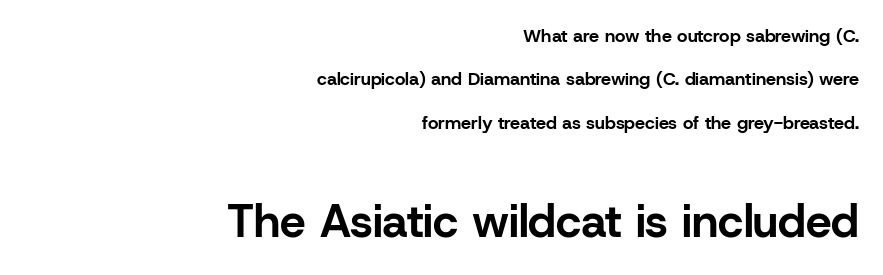
The image shows 46 px bold sans-serif type, upright; set right-aligned, loose line spacing (2.41x), normal letter spacing, not underlined; the second (bottom) block is 2.56x larger; low stroke contrast and a medium x-height.
